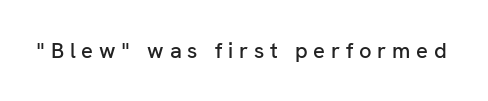
{"italic": "no", "underline": "no", "letter_spacing": "wide", "letter_spacing_em": 0.26, "glyph_px": 22}
